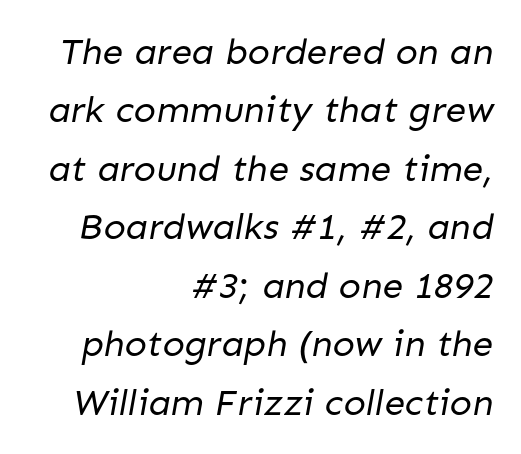
The image shows 37 px regular-weight sans-serif type; set right-aligned, normal line spacing (1.58x), normal letter spacing, not underlined; low stroke contrast and a medium x-height.
